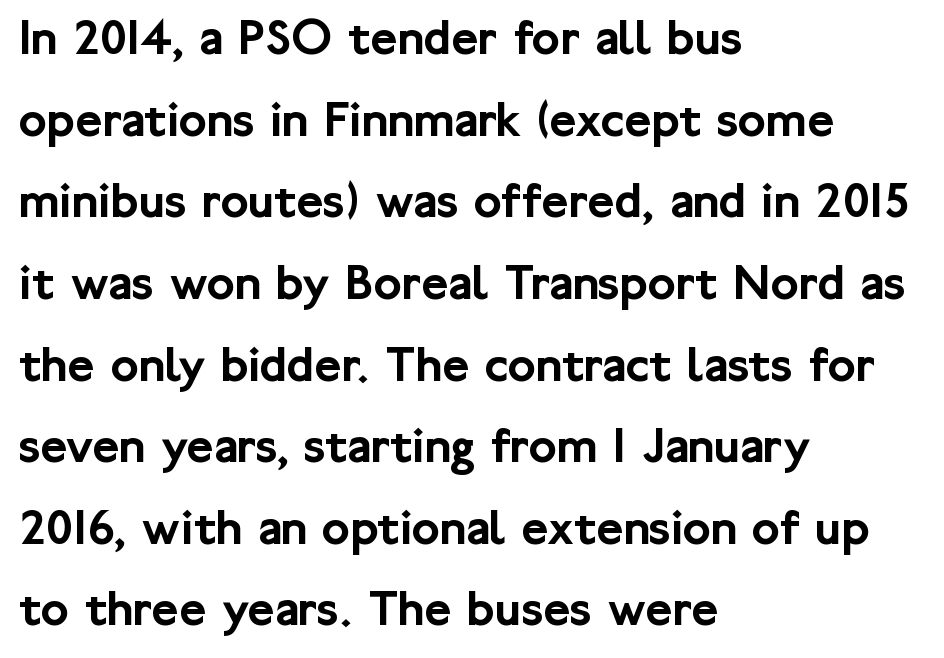
Letters rest on an invisible, unmarked baseline. Rows of type keep a routine distance in the vertical direction. A sans-serif font was chosen for this passage. Note the varied advance widths — an 'i' is clearly narrower than an 'm'. The gaps between neighbouring characters are ordinary and unremarkable. This rendering uses left alignment, leaving the right contour irregular.
